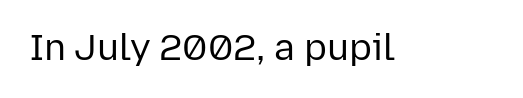
The image shows 37 px regular-weight sans-serif type, upright; set normal letter spacing, not underlined; low stroke contrast and a medium x-height.
